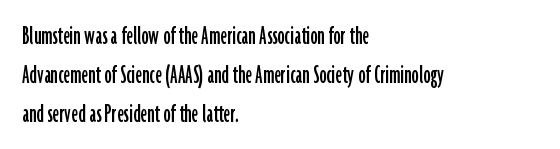
{"serif": "no", "italic": "no", "width": "condensed", "stroke_contrast": "low", "x_height": "medium", "monospaced": "no", "underline": "no", "align": "left", "line_spacing": "normal", "line_spacing_ratio": 1.34, "letter_spacing": "normal", "letter_spacing_em": 0.0, "glyph_px": 29}
